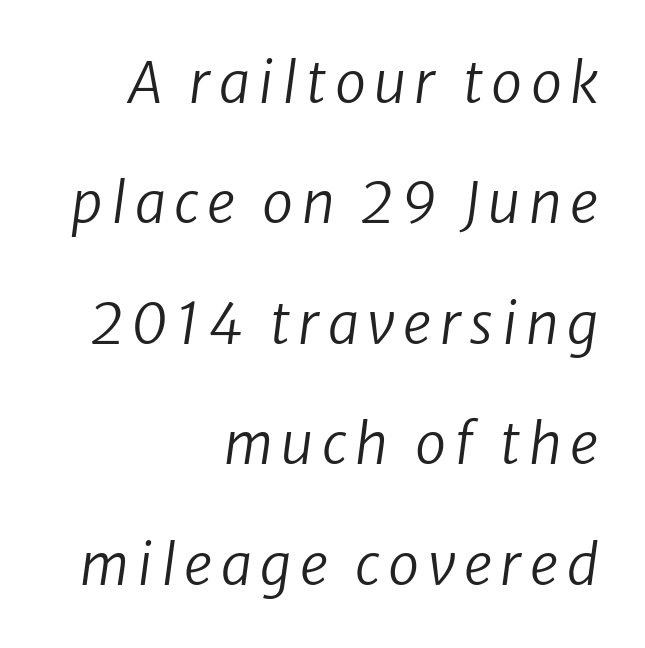
Q: Is the text bold? A: No.
Q: Is the text italic (slanted)? A: Yes, it leans right by about 8 degrees.
Q: Is the text underlined? A: No.
Q: How is the paragraph aligned? A: Right-aligned.
Q: Is the spacing between lines tight, normal or loose? A: Loose.
Q: Width (condensed, normal, or wide)? A: Normal.
Q: Stroke contrast? A: Low.
Q: x-height? A: Medium.
Q: Monospaced? A: No.
